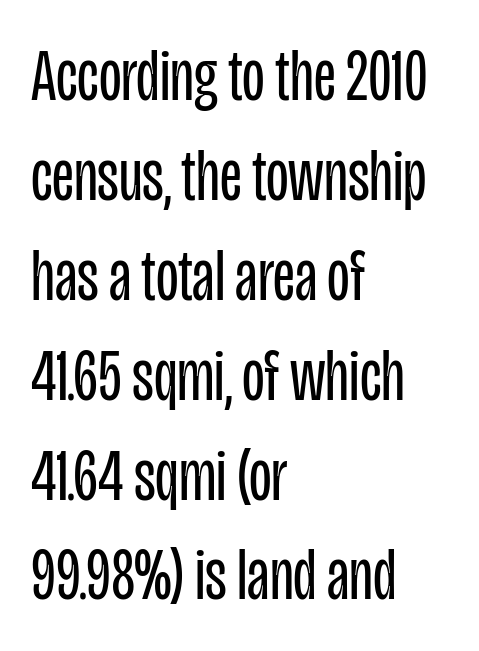
{"serif": "no", "italic": "no", "bold": "no", "weight": "regular", "width": "condensed", "stroke_contrast": "low", "x_height": "large", "monospaced": "no", "underline": "no", "align": "left", "line_spacing": "normal", "line_spacing_ratio": 1.35, "letter_spacing": "normal", "letter_spacing_em": 0.0, "glyph_px": 74}
